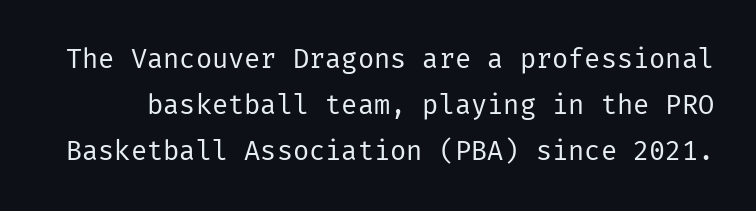
{"italic": "no", "bold": "no", "underline": "no", "line_spacing_ratio": 1.71, "letter_spacing": "normal", "letter_spacing_em": 0.0, "glyph_px": 27}
